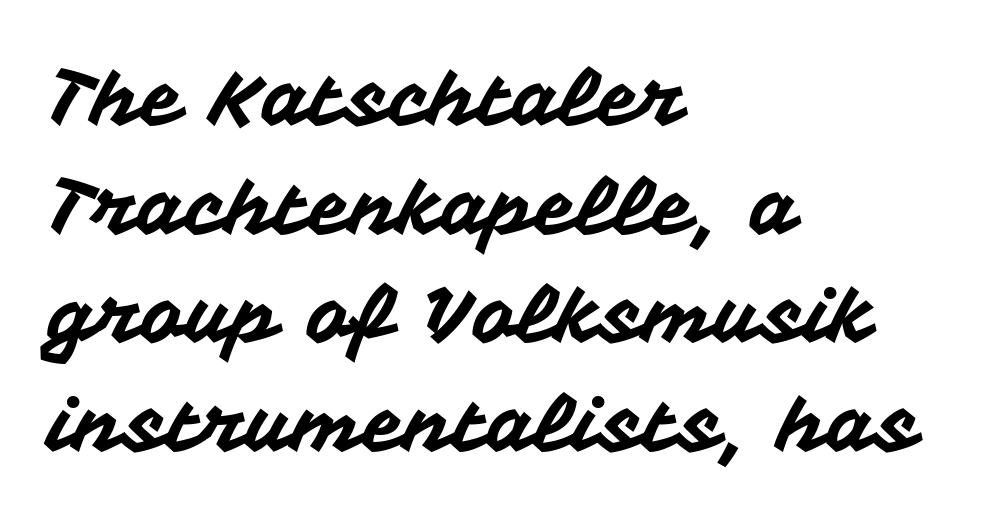
Q: Is the text italic (slanted)? A: Yes.
Q: Is the typeface a serif or a sans-serif typeface? A: Sans-serif.
Q: Is the text underlined? A: No.
Q: How is the paragraph aligned? A: Left-aligned.
Q: Is the spacing between letters normal or unusually wide? A: Normal.
Q: Is the spacing between lines tight, normal or loose? A: Normal.
Q: Width (condensed, normal, or wide)? A: Normal.
Q: Stroke contrast? A: Medium.
Q: x-height? A: Medium.
Q: Monospaced? A: No.
